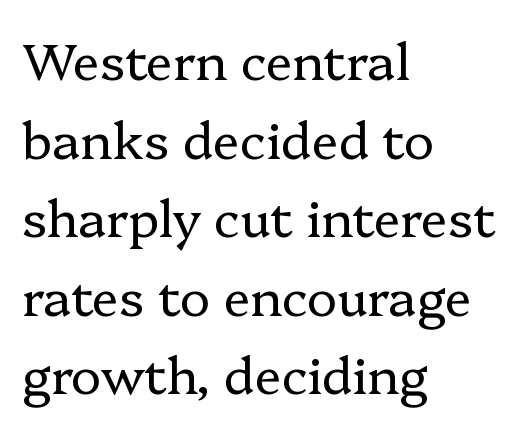
These lines are rendered in a variable-pitch font. These lines keep a tight, regular rhythm from letter to letter. Caption: face not bold, strokes unweighted. Unlike italic type, these characters show no tilt at all. Are there feet on the stems? There are — it's a serif. Each line starts at the same left margin while the right side varies.
